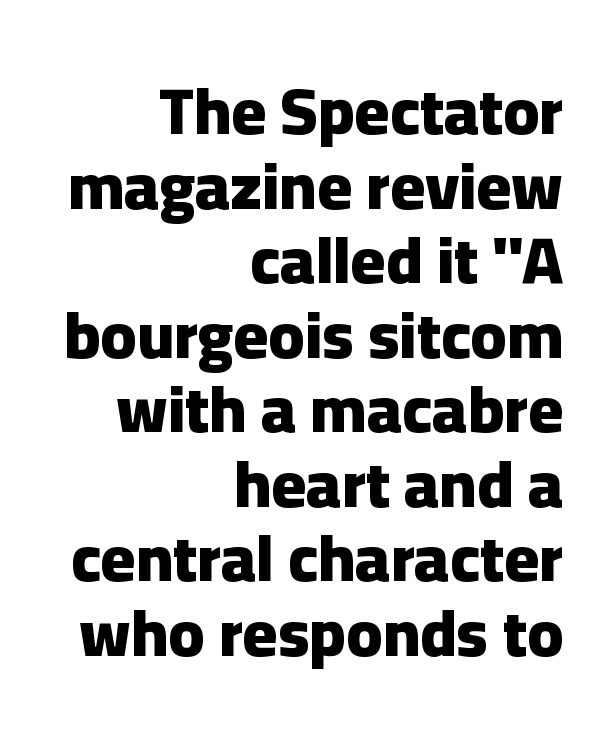
{"serif": "no", "italic": "no", "bold": "yes", "weight": "heavy", "width": "normal", "stroke_contrast": "low", "x_height": "medium", "monospaced": "no", "underline": "no", "align": "right", "line_spacing": "tight", "line_spacing_ratio": 1.13, "letter_spacing": "normal", "letter_spacing_em": 0.0, "glyph_px": 66}
